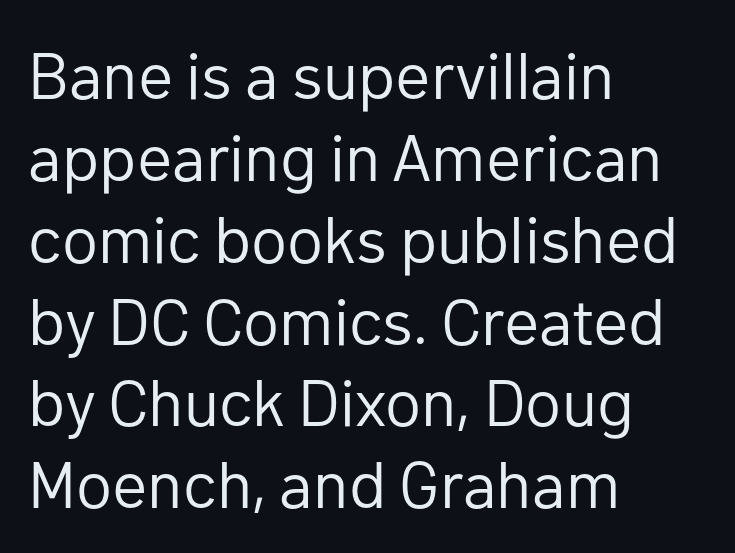
Serifs: no, the terminals of the letterforms are clean. A typesetter would call this proportional, since set widths differ per character. Any mark beneath the type? The region is blank. The gaps between neighbouring characters are ordinary and unremarkable.
